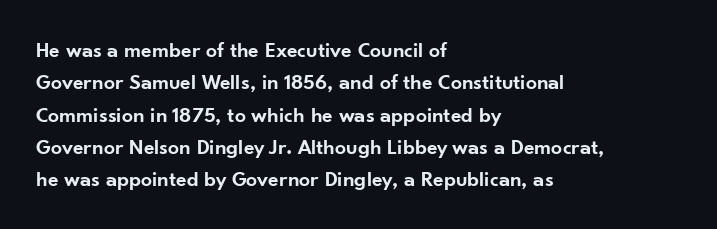
{"italic": "no", "bold": "semi", "underline": "no", "align": "left", "line_spacing": "normal", "line_spacing_ratio": 1.47, "letter_spacing": "normal", "letter_spacing_em": 0.0, "glyph_px": 22}
